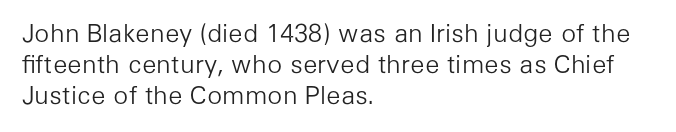
The image shows 25 px text type, upright; set left-aligned, normal line spacing (1.25x), normal letter spacing, not underlined.
